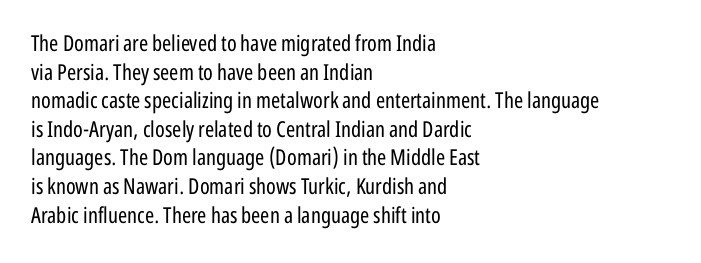
Q: Is the text bold? A: No.
Q: Is the text italic (slanted)? A: No, it is upright.
Q: Is the text underlined? A: No.
Q: How is the paragraph aligned? A: Left-aligned.
Q: Is the spacing between letters normal or unusually wide? A: Normal.
Q: Is the spacing between lines tight, normal or loose? A: Normal.
